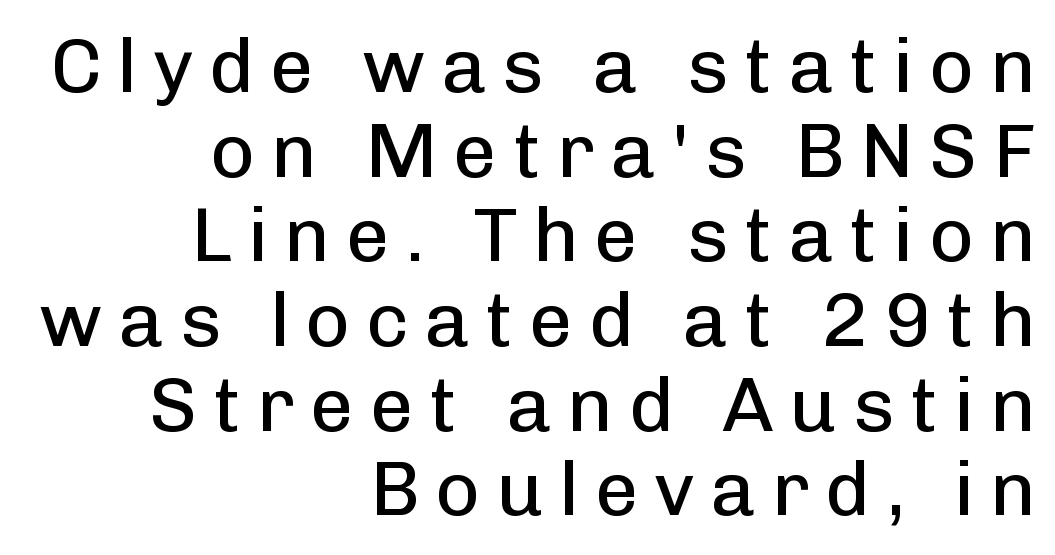
{"serif": "no", "italic": "no", "bold": "no", "weight": "regular", "width": "normal", "stroke_contrast": "low", "x_height": "medium", "monospaced": "no", "underline": "no", "align": "right", "line_spacing": "tight", "line_spacing_ratio": 1.1, "letter_spacing": "wide", "letter_spacing_em": 0.2, "glyph_px": 77}
